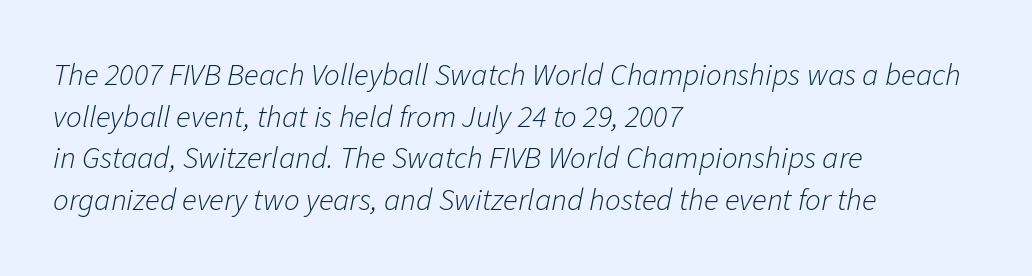
The image shows 31 px light type, italic (leaning right); set left-aligned, normal line spacing (1.34x), normal letter spacing, not underlined; low stroke contrast and a medium x-height.
